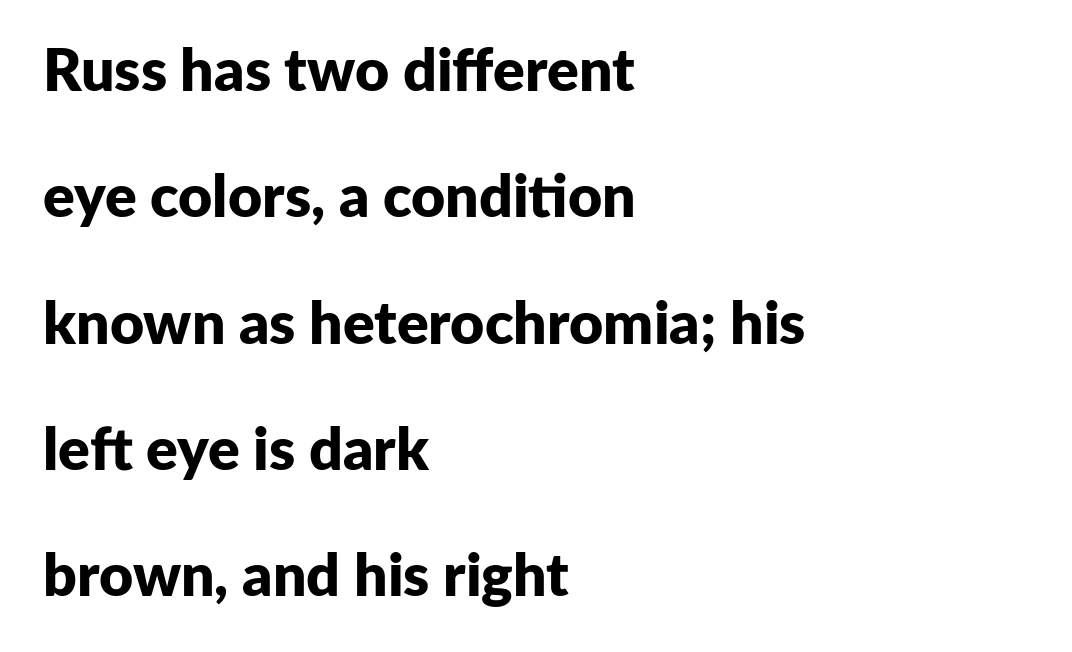
{"serif": "no", "italic": "no", "bold": "yes", "weight": "bold", "width": "normal", "stroke_contrast": "low", "x_height": "medium", "monospaced": "no", "underline": "no", "align": "left", "line_spacing": "loose", "line_spacing_ratio": 2.14, "letter_spacing": "normal", "letter_spacing_em": 0.0, "glyph_px": 59}
